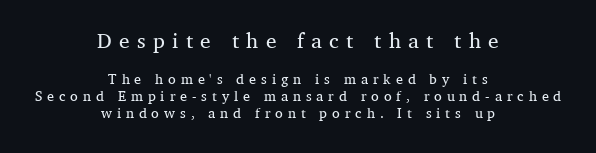
Q: Is the text bold? A: No.
Q: Is the text italic (slanted)? A: No, it is upright.
Q: Is the text underlined? A: No.
Q: How is the paragraph aligned? A: Centered.
Q: Is the spacing between letters normal or unusually wide? A: Unusually wide.
Q: Which block of text is set in a larger size, the first (top) or the second (bottom)? A: The first (top) one.
